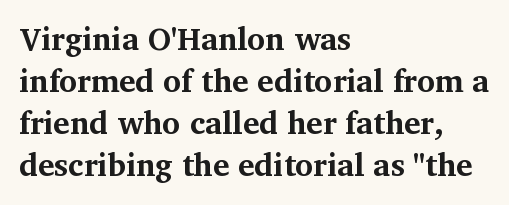
The image shows 31 px bold serif type, upright; set left-aligned, normal line spacing (1.36x), normal letter spacing, not underlined; medium stroke contrast and a medium x-height.
